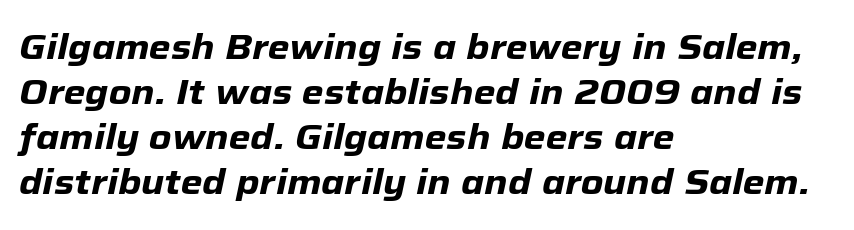
{"italic": "yes", "lean": "right", "slant_degrees": 12, "bold": "yes", "weight": "heavy", "width": "normal", "stroke_contrast": "low", "x_height": "medium", "monospaced": "no", "underline": "no", "align": "left", "line_spacing": "normal", "line_spacing_ratio": 1.29, "letter_spacing": "normal", "letter_spacing_em": 0.0, "glyph_px": 35}
